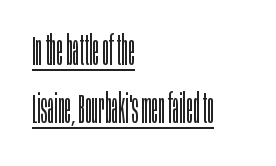
{"serif": "no", "italic": "no", "bold": "no", "weight": "light", "width": "condensed", "stroke_contrast": "low", "x_height": "large", "monospaced": "no", "underline": "yes", "align": "left", "line_spacing": "normal", "line_spacing_ratio": 1.42, "letter_spacing": "normal", "letter_spacing_em": 0.0, "glyph_px": 41}
